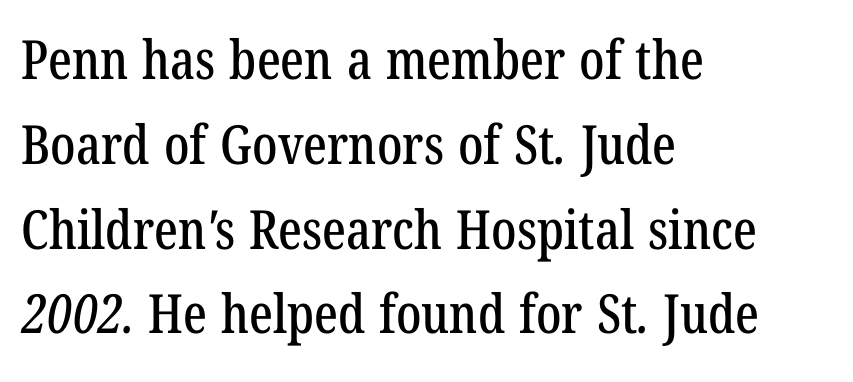
Spacing verdict: proportional, widths tailored to each character. Decoration check: the copy has no underline. Font category for this specimen: serif. Does extra space separate the letters? No, they use regular spacing.
